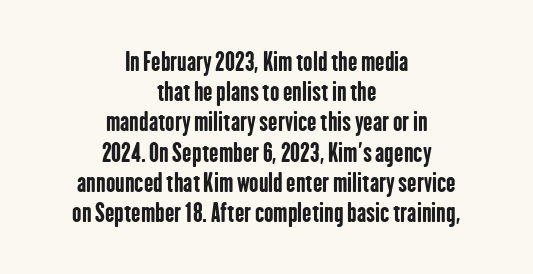
Does the copy run flush right? No — it is centered line by line. As a designer I'd log this as weight 700, bold. Beneath every word, the page is bare. The rendering keeps characters at their native spacing.
